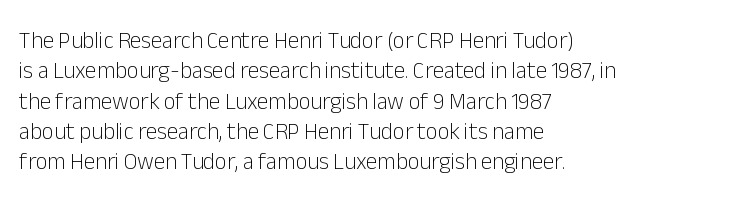
The space directly below the letters is spotless. Caption: standard tracking, unaltered. Vertically, the passage feels balanced, rows spaced as you'd expect. Does the lettering tilt? It doesn't — this is upright.
